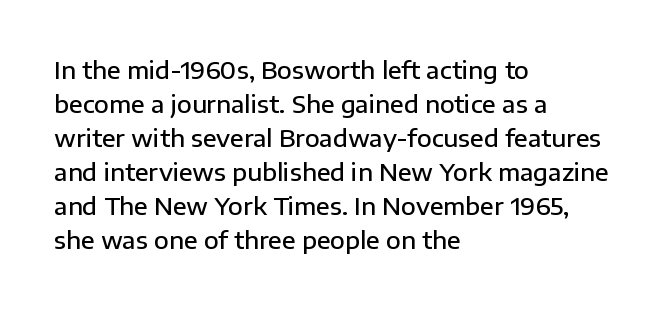
Q: Is the text bold? A: Semi-bold.
Q: Is the text italic (slanted)? A: No, it is upright.
Q: Is the text underlined? A: No.
Q: How is the paragraph aligned? A: Left-aligned.
Q: Is the spacing between letters normal or unusually wide? A: Normal.
Q: Is the spacing between lines tight, normal or loose? A: Normal.
